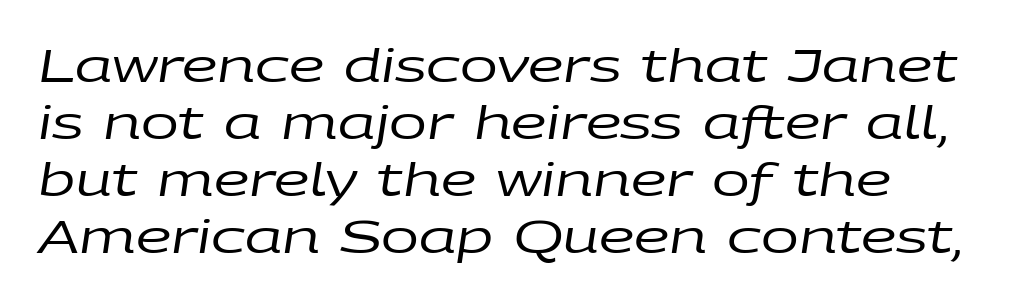
Q: Is the text bold? A: No.
Q: Is the text italic (slanted)? A: Yes, it leans right by about 9 degrees.
Q: Is the text underlined? A: No.
Q: How is the paragraph aligned? A: Left-aligned.
Q: Is the spacing between letters normal or unusually wide? A: Normal.
Q: Is the spacing between lines tight, normal or loose? A: Normal.
Q: Width (condensed, normal, or wide)? A: Wide.
Q: Stroke contrast? A: Low.
Q: x-height? A: Large.
Q: Monospaced? A: No.
